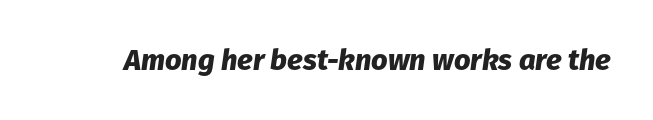
Q: Is the text bold? A: Yes.
Q: Is the text italic (slanted)? A: Yes, it leans right by about 8 degrees.
Q: Is the text underlined? A: No.
Q: Is the spacing between letters normal or unusually wide? A: Normal.
Q: Width (condensed, normal, or wide)? A: Normal.
Q: Stroke contrast? A: Low.
Q: x-height? A: Medium.
Q: Monospaced? A: No.
